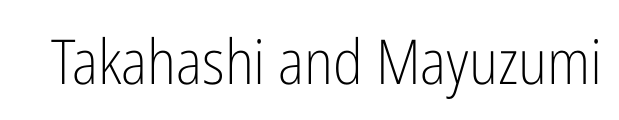
The image shows 62 px light, condensed sans-serif type, upright; set normal letter spacing, not underlined; low stroke contrast and a medium x-height.
